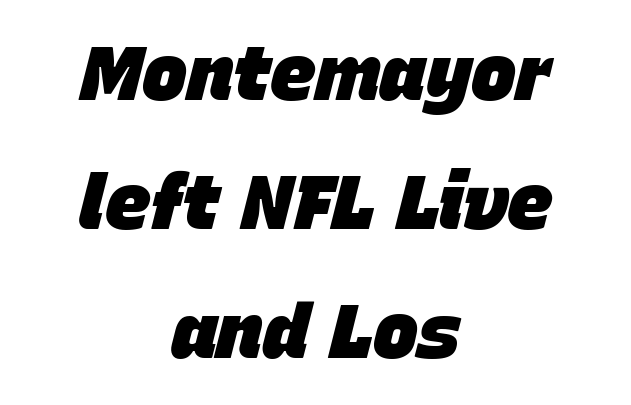
{"italic": "yes", "lean": "right", "slant_degrees": 15, "bold": "yes", "weight": "heavy", "width": "normal", "stroke_contrast": "low", "x_height": "large", "monospaced": "no", "underline": "no", "align": "center", "line_spacing": "normal", "line_spacing_ratio": 1.7, "letter_spacing": "normal", "letter_spacing_em": 0.0, "glyph_px": 76}
